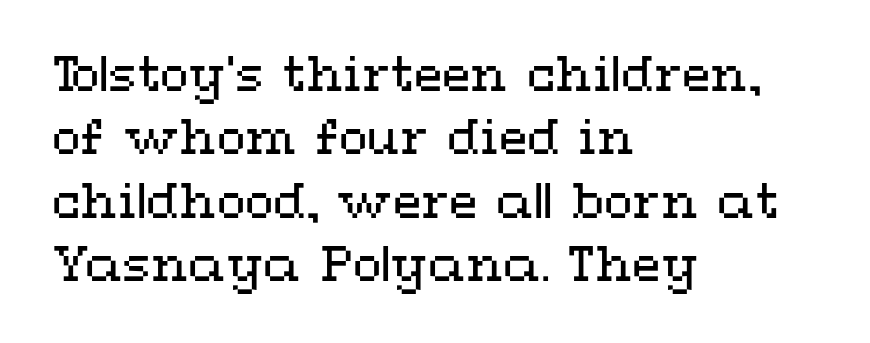
{"italic": "no", "bold": "no", "weight": "regular", "width": "wide", "stroke_contrast": "medium", "x_height": "medium", "monospaced": "no", "underline": "no", "align": "left", "line_spacing": "normal", "line_spacing_ratio": 1.35, "letter_spacing": "normal", "letter_spacing_em": 0.0, "glyph_px": 47}
